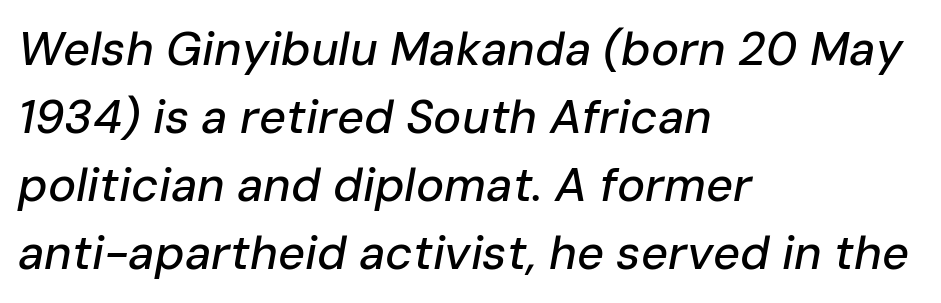
The image shows 47 px text type, italic (leaning right); set left-aligned, normal line spacing (1.45x), normal letter spacing, not underlined; low stroke contrast and a medium x-height.
